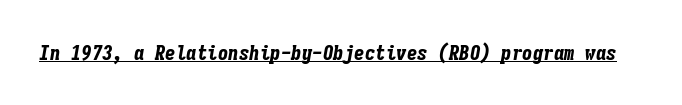
Q: Is the text bold? A: Yes.
Q: Is the text italic (slanted)? A: Yes, it leans right by about 9 degrees.
Q: Is the text underlined? A: Yes.
Q: Is the spacing between letters normal or unusually wide? A: Normal.
